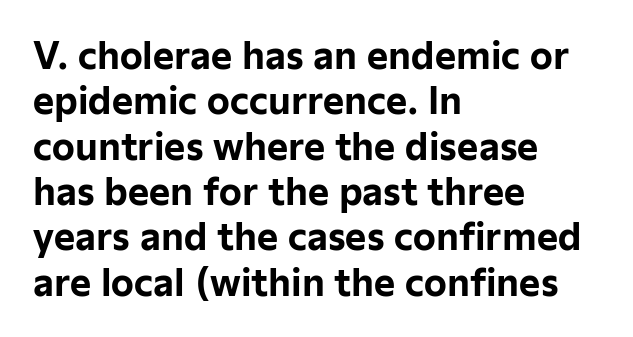
The image shows 36 px bold sans-serif type, upright; set left-aligned, normal line spacing (1.26x), normal letter spacing, not underlined; low stroke contrast and a medium x-height.
